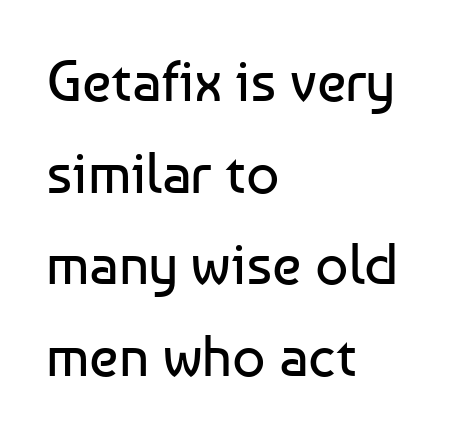
The image shows 58 px regular-weight sans-serif type, upright; set left-aligned, normal line spacing (1.58x), normal letter spacing, not underlined; low stroke contrast and a medium x-height.
